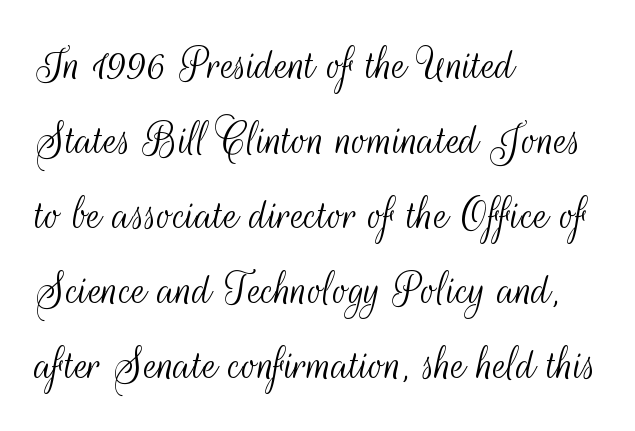
The image shows 50 px light, condensed sans-serif type; set left-aligned, normal line spacing (1.5x), normal letter spacing, not underlined; medium stroke contrast and a small x-height.
